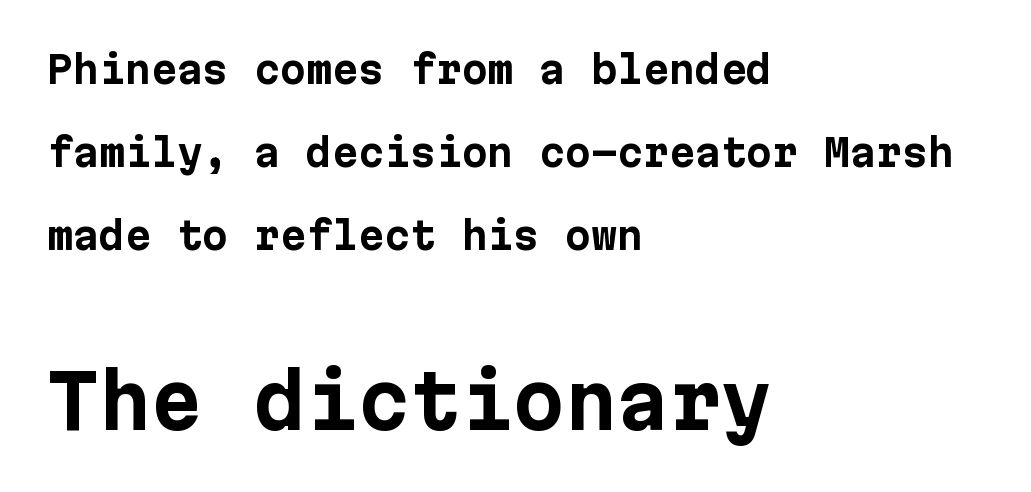
{"serif": "no", "italic": "no", "bold": "yes", "weight": "bold", "width": "normal", "stroke_contrast": "low", "x_height": "medium", "underline": "no", "align": "left", "line_spacing": "loose", "line_spacing_ratio": 2.25, "letter_spacing": "normal", "letter_spacing_em": 0.0, "larger_block": "second", "size_ratio": 2.0, "glyph_px": 74}
